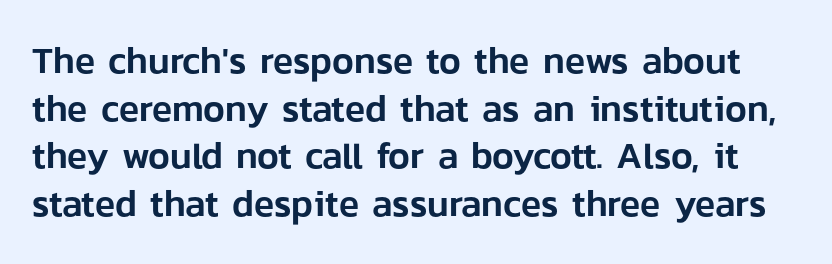
Q: Is the text italic (slanted)? A: No, it is upright.
Q: Is the typeface a serif or a sans-serif typeface? A: Sans-serif.
Q: Is the text underlined? A: No.
Q: Is the spacing between letters normal or unusually wide? A: Normal.
Q: Is the spacing between lines tight, normal or loose? A: Normal.
Q: Width (condensed, normal, or wide)? A: Normal.
Q: Stroke contrast? A: Low.
Q: x-height? A: Medium.
Q: Monospaced? A: No.
